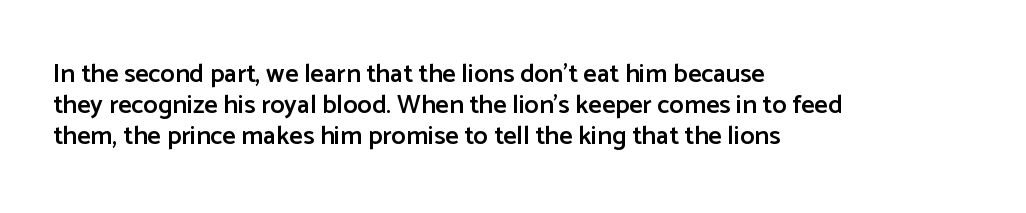
Q: Is the text bold? A: Semi-bold.
Q: Is the text italic (slanted)? A: No, it is upright.
Q: Is the text underlined? A: No.
Q: How is the paragraph aligned? A: Left-aligned.
Q: Is the spacing between letters normal or unusually wide? A: Normal.
